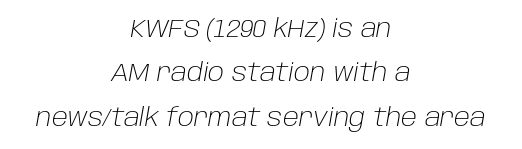
Q: Is the text bold? A: No.
Q: Is the text italic (slanted)? A: Yes, it leans right by about 10 degrees.
Q: Is the text underlined? A: No.
Q: How is the paragraph aligned? A: Centered.
Q: Is the spacing between letters normal or unusually wide? A: Normal.
